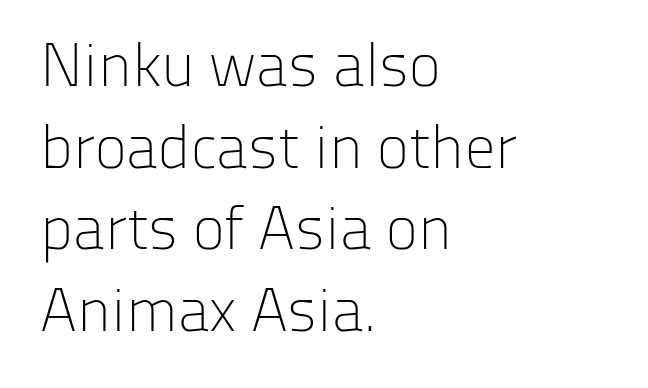
Q: Is the text bold? A: No.
Q: Is the text italic (slanted)? A: No, it is upright.
Q: Is the typeface a serif or a sans-serif typeface? A: Sans-serif.
Q: Is the text underlined? A: No.
Q: How is the paragraph aligned? A: Left-aligned.
Q: Is the spacing between letters normal or unusually wide? A: Normal.
Q: Is the spacing between lines tight, normal or loose? A: Normal.
Q: Width (condensed, normal, or wide)? A: Normal.
Q: Stroke contrast? A: Low.
Q: x-height? A: Medium.
Q: Monospaced? A: No.
